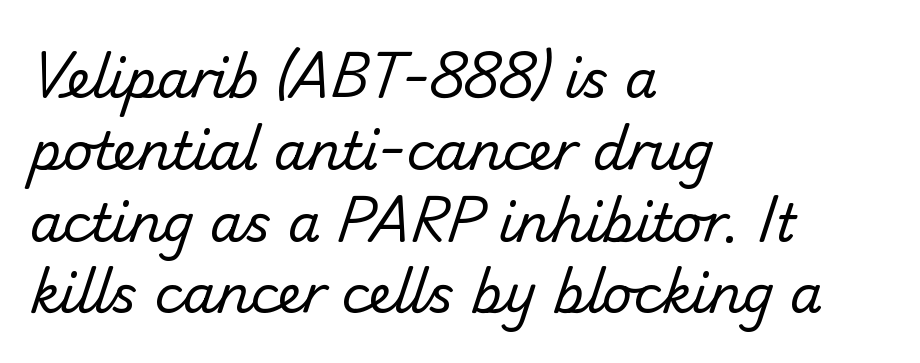
This sample has the flowing, uneven cadence of proportional lettering. Only glyphs here, with clear space below each row. Tracking value appears to be zero — textbook default spacing. Successive baselines arrive at the customary interval. Teacher's note: observe the even left margin — that is flush-left alignment.
